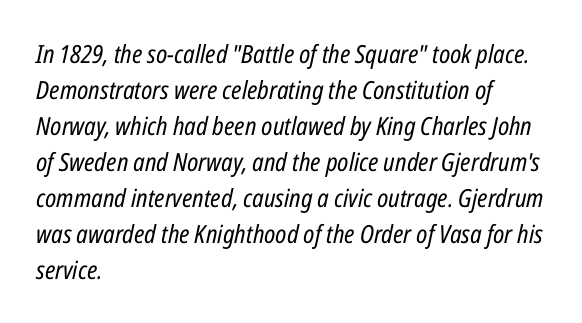
{"italic": "yes", "lean": "right", "slant_degrees": 12, "bold": "no", "underline": "no", "align": "left", "line_spacing": "normal", "line_spacing_ratio": 1.44, "letter_spacing": "normal", "letter_spacing_em": 0.0, "glyph_px": 25}
